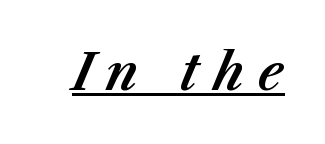
Q: Is the text italic (slanted)? A: Yes, it leans right by about 23 degrees.
Q: Is the text underlined? A: Yes.
Q: Is the spacing between letters normal or unusually wide? A: Unusually wide.
Q: Width (condensed, normal, or wide)? A: Normal.
Q: Stroke contrast? A: Medium.
Q: x-height? A: Medium.
Q: Monospaced? A: No.
